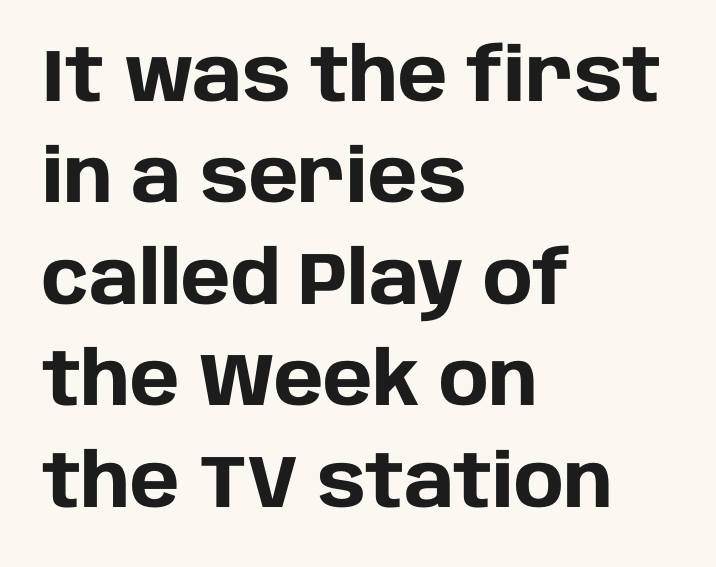
Q: Is the text bold? A: Yes.
Q: Is the text italic (slanted)? A: No, it is upright.
Q: Is the typeface a serif or a sans-serif typeface? A: Sans-serif.
Q: Is the text underlined? A: No.
Q: How is the paragraph aligned? A: Left-aligned.
Q: Is the spacing between letters normal or unusually wide? A: Normal.
Q: Is the spacing between lines tight, normal or loose? A: Normal.
Q: Width (condensed, normal, or wide)? A: Normal.
Q: Stroke contrast? A: Low.
Q: x-height? A: Large.
Q: Monospaced? A: No.
